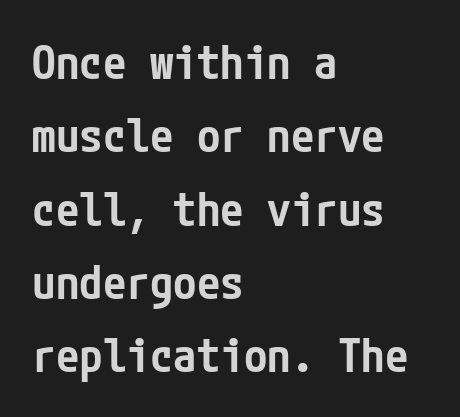
Classification — sans serif. In CSS terms this would be text-align: left. A clean baseline with only descenders dipping below it. The line-height multiplier appears to be the usual default. Standard letterfit; no display-style spreading of the glyphs. Every character sits straight up, as roman type does.
